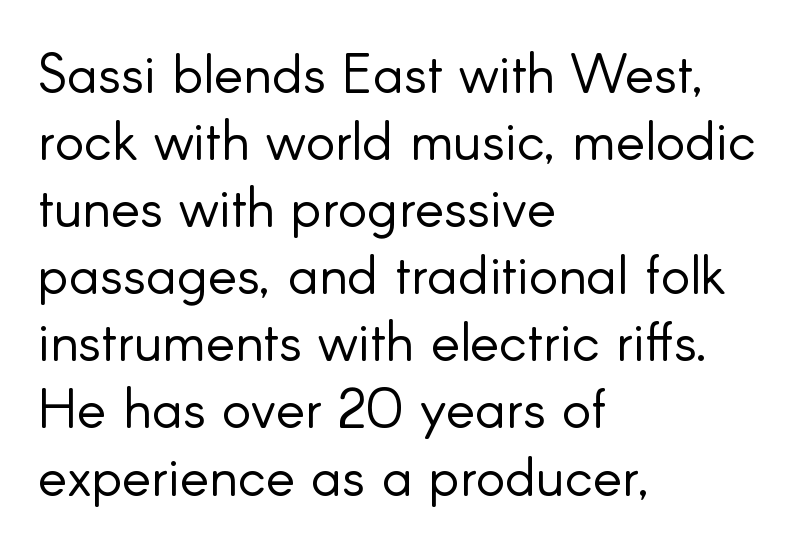
{"serif": "no", "italic": "no", "bold": "no", "weight": "light", "width": "normal", "stroke_contrast": "low", "x_height": "small", "monospaced": "no", "underline": "no", "align": "left", "line_spacing_ratio": 1.22, "letter_spacing": "normal", "letter_spacing_em": 0.0, "glyph_px": 55}
